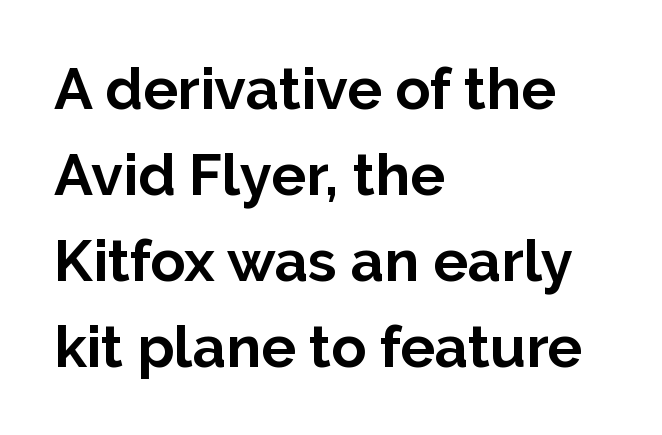
The image shows 58 px bold sans-serif type, upright; set left-aligned, normal line spacing (1.48x), normal letter spacing, not underlined; low stroke contrast and a medium x-height.
